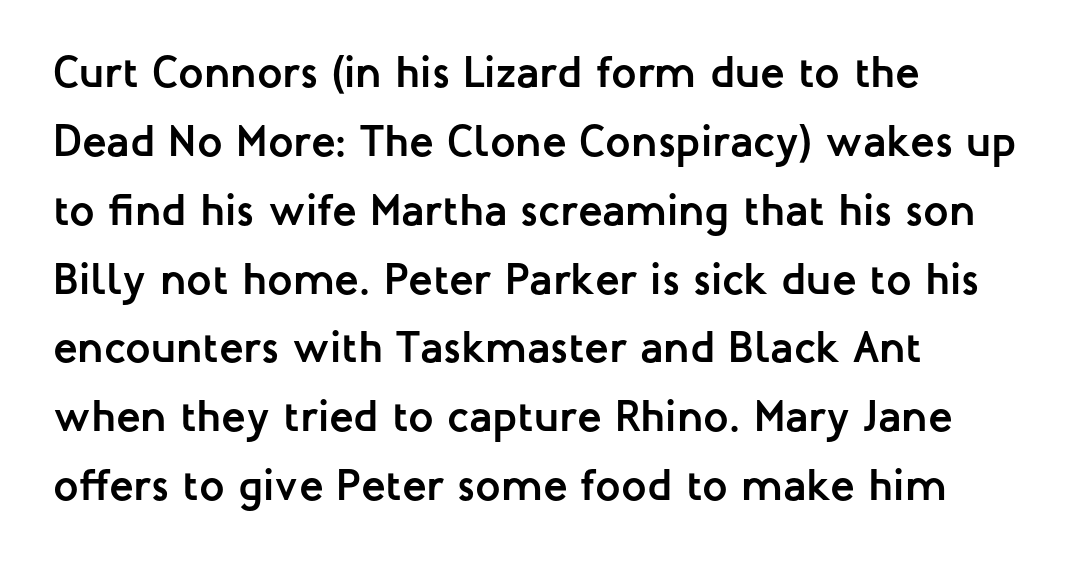
On the weight axis this lands at bold, roughly 700. Plain, unruled lines of type. This sample uses a sans-serif face. Compared with a centered layout, this one pins lines to the left instead. Nobody touched the tracking dial on this one. Do the characters align in a grid? No, the font is proportional.
